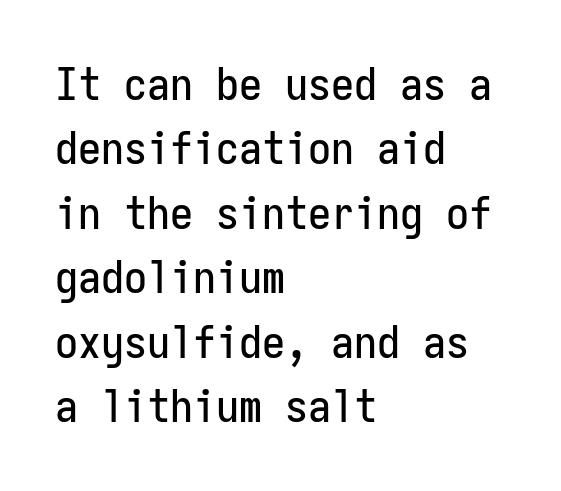
No extra tracking has been applied to these lines. Baseline-to-baseline distance is the conventional proportion of letter height. The passage shown is typeset with a sans-serif family. Descenders hang freely into open space. This sample has the even, mechanical cadence of fixed-width lettering.
